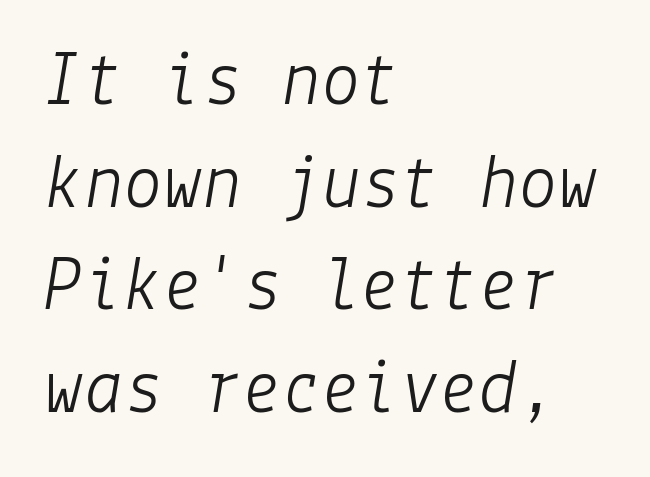
Q: Is the text bold? A: No.
Q: Is the text italic (slanted)? A: Yes, it leans right by about 9 degrees.
Q: Is the text underlined? A: No.
Q: How is the paragraph aligned? A: Left-aligned.
Q: Is the spacing between letters normal or unusually wide? A: Normal.
Q: Is the spacing between lines tight, normal or loose? A: Normal.
Q: Width (condensed, normal, or wide)? A: Normal.
Q: Stroke contrast? A: Low.
Q: x-height? A: Medium.
